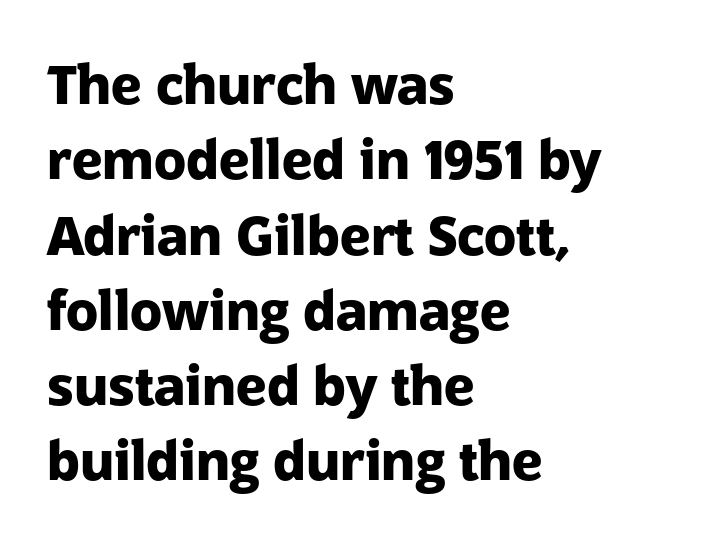
{"serif": "no", "italic": "no", "bold": "yes", "weight": "heavy", "width": "normal", "stroke_contrast": "low", "x_height": "medium", "monospaced": "no", "underline": "no", "align": "left", "line_spacing": "normal", "line_spacing_ratio": 1.42, "letter_spacing": "normal", "letter_spacing_em": 0.0, "glyph_px": 53}
